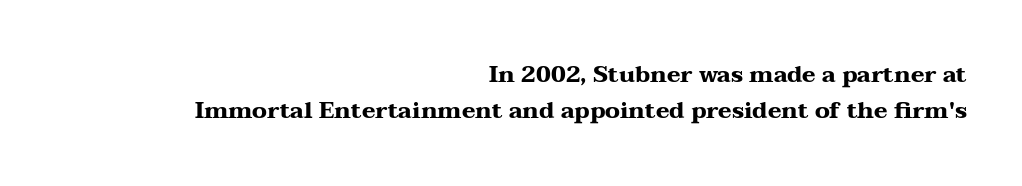
Q: Is the text bold? A: Yes.
Q: Is the text italic (slanted)? A: No, it is upright.
Q: Is the text underlined? A: No.
Q: How is the paragraph aligned? A: Right-aligned.
Q: Is the spacing between letters normal or unusually wide? A: Normal.
Q: Is the spacing between lines tight, normal or loose? A: Normal.
